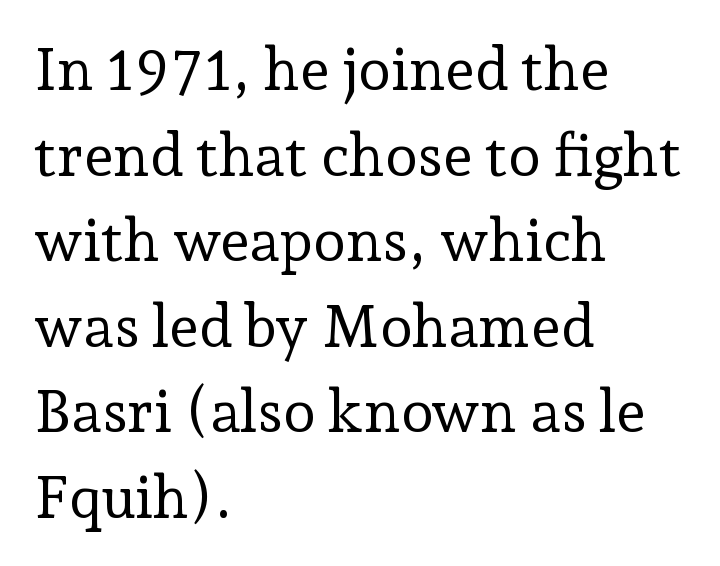
Layout note: lines flush left. The font family rendered here belongs to the serif group. Spacing verdict: proportional, widths tailored to each character. The letterforms sit shoulder to shoulder at normal distance. Posture: upright roman. The characters are drawn with everyday or finer stroke widths.
